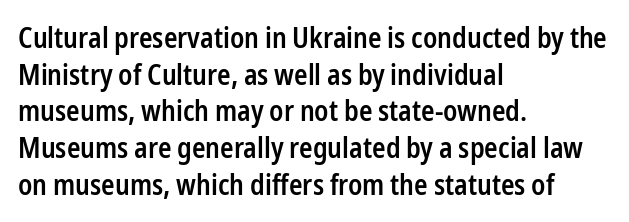
Note the varied advance widths — an 'i' is clearly narrower than an 'm'. I'd call this a sans setting — the letters go barefoot. Interline gaps are of average width in this sample. Do the letters lean? They stand straight. The face used here is a semibold: visibly heavier than regular, lighter than bold.
